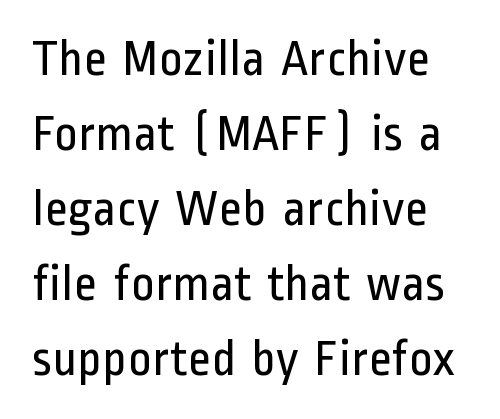
Q: Is the text bold? A: No.
Q: Is the text italic (slanted)? A: No, it is upright.
Q: Is the typeface a serif or a sans-serif typeface? A: Sans-serif.
Q: Is the text underlined? A: No.
Q: Is the spacing between letters normal or unusually wide? A: Normal.
Q: Is the spacing between lines tight, normal or loose? A: Normal.
Q: Width (condensed, normal, or wide)? A: Condensed.
Q: Stroke contrast? A: Low.
Q: x-height? A: Medium.
Q: Monospaced? A: No.
